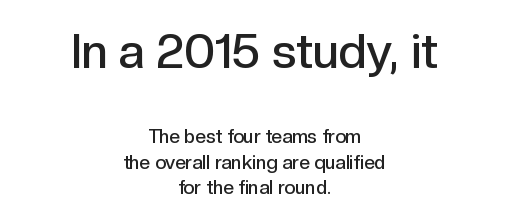
The letters carry no serifs — their stems end cleanly without finishing strokes. Honestly, the row spacing looks completely unremarkable. This is the regular roman posture of the typeface. The rendering uses a semibold face; strokes are thickened but not to full bold. If you folded the block vertically in half, each line would mirror itself in length. Large over small — that's the arrangement of the two blocks here.
